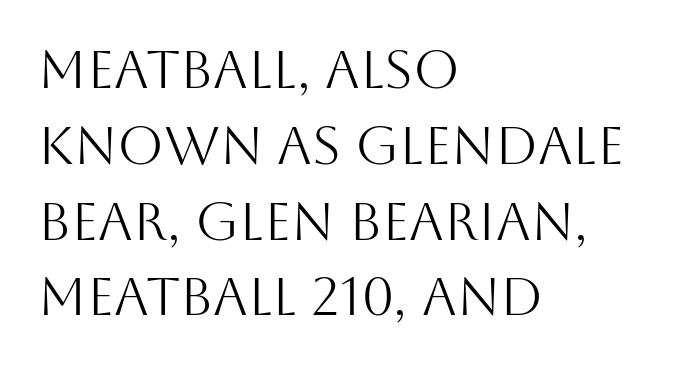
Q: Is the text bold? A: No.
Q: Is the text italic (slanted)? A: No, it is upright.
Q: Is the typeface a serif or a sans-serif typeface? A: Sans-serif.
Q: Is the text underlined? A: No.
Q: How is the paragraph aligned? A: Left-aligned.
Q: Is the spacing between letters normal or unusually wide? A: Normal.
Q: Is the spacing between lines tight, normal or loose? A: Normal.
Q: Width (condensed, normal, or wide)? A: Normal.
Q: Stroke contrast? A: Medium.
Q: x-height? A: Large.
Q: Monospaced? A: No.
